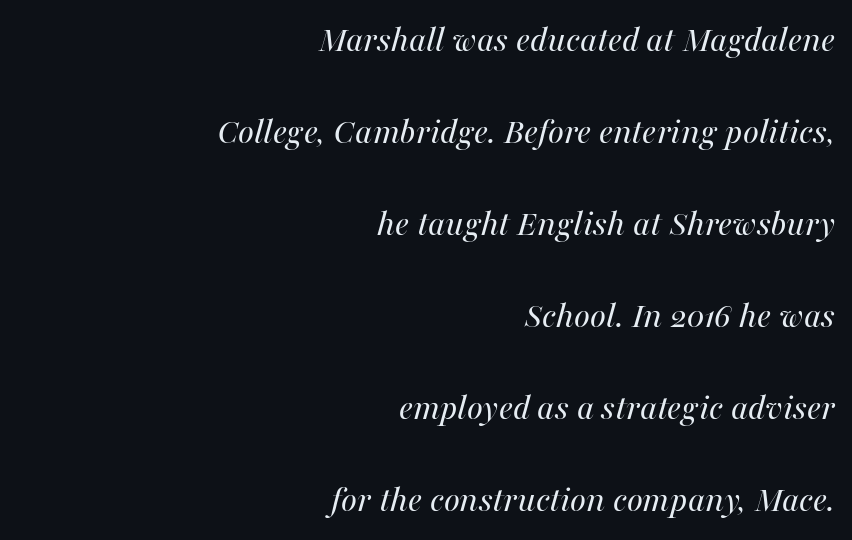
Q: Is the text bold? A: No.
Q: Is the text italic (slanted)? A: Yes, it leans right by about 16 degrees.
Q: Is the text underlined? A: No.
Q: How is the paragraph aligned? A: Right-aligned.
Q: Is the spacing between letters normal or unusually wide? A: Normal.
Q: Is the spacing between lines tight, normal or loose? A: Loose.
Q: Width (condensed, normal, or wide)? A: Normal.
Q: Stroke contrast? A: Medium.
Q: x-height? A: Medium.
Q: Monospaced? A: No.
